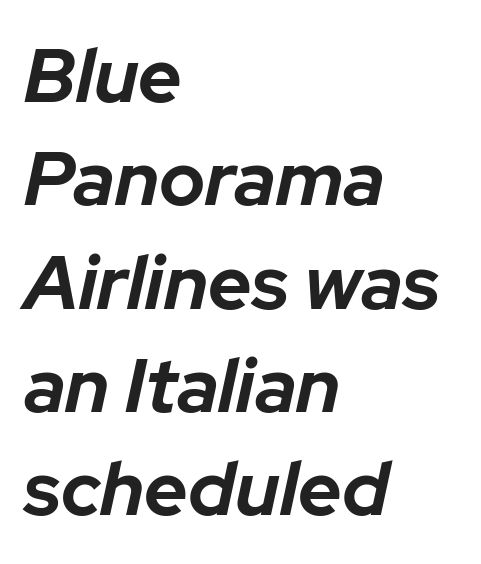
Horizontal bands of white between lines are of average thickness. The passage shown is typed in a proportional face where columns would drift. Weight check: bold — yes, fully. The line texture is even and compact thanks to regular tracking.
